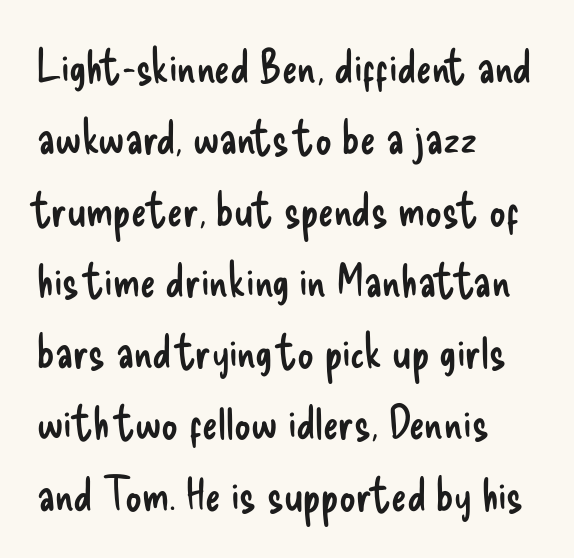
The image shows 46 px regular-weight, condensed sans-serif type, upright; set left-aligned, normal line spacing (1.55x), normal letter spacing, not underlined; low stroke contrast and a small x-height.
